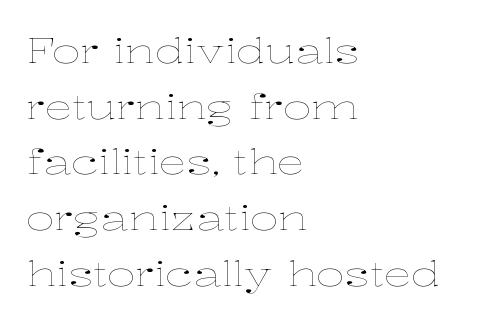
{"italic": "no", "bold": "no", "weight": "thin", "width": "wide", "stroke_contrast": "low", "x_height": "medium", "monospaced": "no", "underline": "no", "align": "left", "line_spacing": "normal", "line_spacing_ratio": 1.59, "letter_spacing": "normal", "letter_spacing_em": 0.0, "glyph_px": 35}
